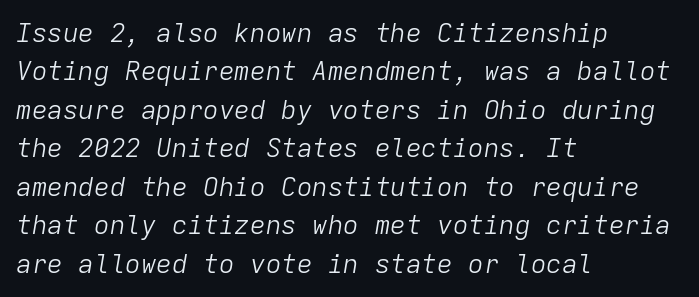
The letterforms sit at book weight or below. Nobody drew a line under any word here. Students, observe: this is what conventionally led text looks like. The whole block is typeset with a tilt. What stands out about the letter spacing? Nothing — it is the standard amount. A student would call this left alignment; a typographer would say flush left, rag right.
